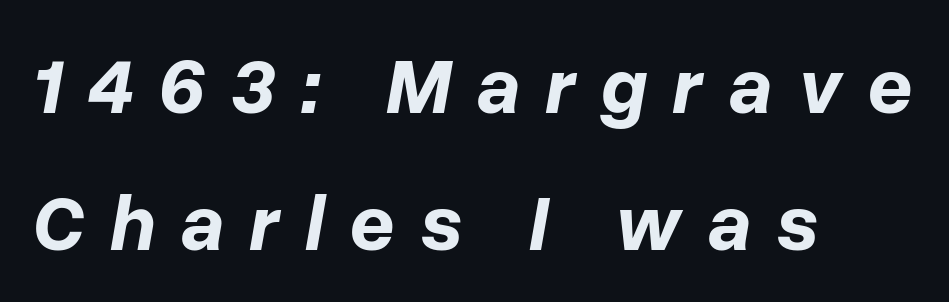
Clear beneath every line of the passage. These lines are rendered in a variable-pitch font. Loose tracking; the words dissolve into strings of separated letters. This sample is left-justified, so line endings fall wherever the words run out. Characters are canted at an angle relative to the baseline's perpendicular. The characters look thick and weighty, a clear bold.
